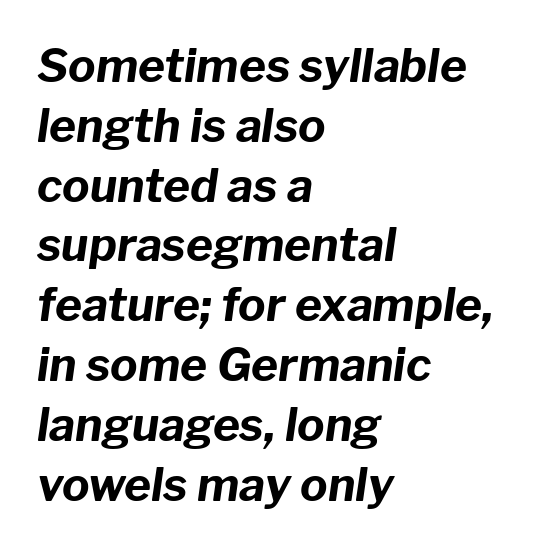
Q: Is the text bold? A: Yes.
Q: Is the text italic (slanted)? A: Yes, it leans right by about 8 degrees.
Q: Is the text underlined? A: No.
Q: How is the paragraph aligned? A: Left-aligned.
Q: Is the spacing between letters normal or unusually wide? A: Normal.
Q: Is the spacing between lines tight, normal or loose? A: Normal.
Q: Width (condensed, normal, or wide)? A: Normal.
Q: Stroke contrast? A: Low.
Q: x-height? A: Medium.
Q: Monospaced? A: No.
